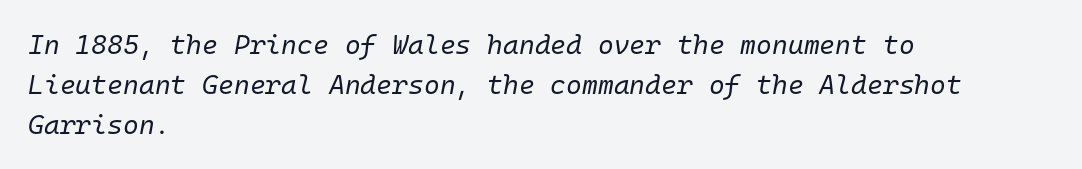
{"italic": "yes", "lean": "right", "slant_degrees": 10, "bold": "no", "underline": "no", "align": "left", "line_spacing": "normal", "line_spacing_ratio": 1.48, "letter_spacing": "normal", "letter_spacing_em": 0.0, "glyph_px": 27}
